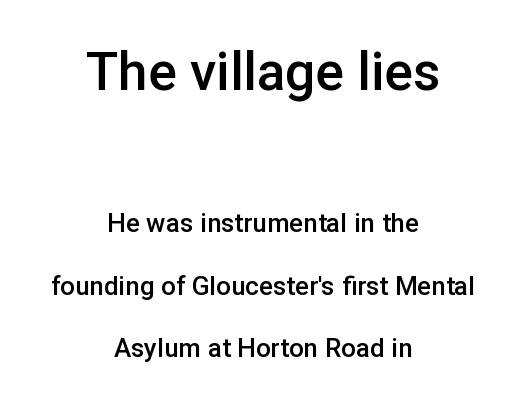
{"serif": "no", "italic": "no", "bold": "semi", "weight": "semibold", "width": "normal", "stroke_contrast": "low", "x_height": "medium", "monospaced": "no", "underline": "no", "align": "center", "line_spacing": "loose", "line_spacing_ratio": 2.41, "letter_spacing": "normal", "letter_spacing_em": 0.0, "larger_block": "first", "size_ratio": 2.04, "glyph_px": 53}
